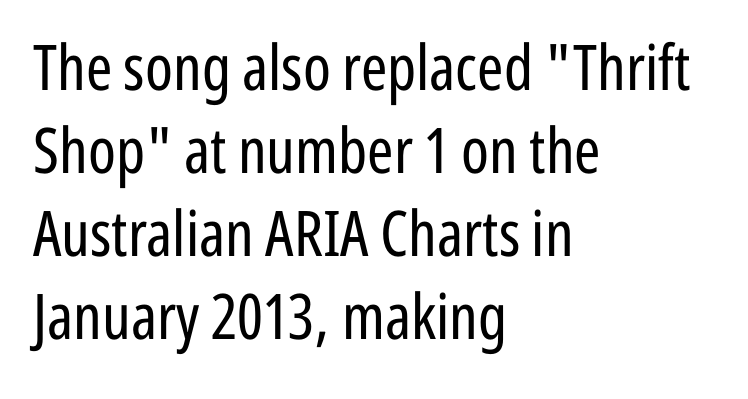
Q: Is the text bold? A: No.
Q: Is the text italic (slanted)? A: No, it is upright.
Q: Is the typeface a serif or a sans-serif typeface? A: Sans-serif.
Q: Is the text underlined? A: No.
Q: How is the paragraph aligned? A: Left-aligned.
Q: Is the spacing between letters normal or unusually wide? A: Normal.
Q: Is the spacing between lines tight, normal or loose? A: Normal.
Q: Width (condensed, normal, or wide)? A: Condensed.
Q: Stroke contrast? A: Low.
Q: x-height? A: Medium.
Q: Monospaced? A: No.
